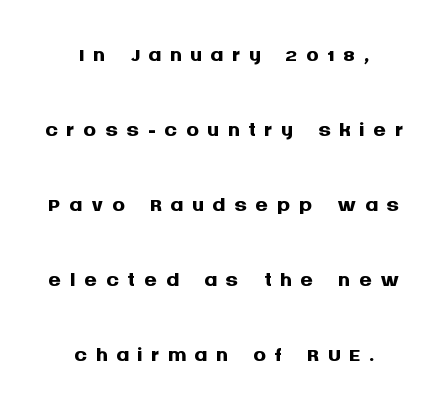
{"serif": "no", "italic": "no", "bold": "yes", "weight": "semibold", "width": "normal", "stroke_contrast": "medium", "x_height": "large", "monospaced": "no", "underline": "no", "align": "center", "line_spacing": "loose", "line_spacing_ratio": 2.34, "letter_spacing": "wide", "letter_spacing_em": 0.26, "glyph_px": 32}
